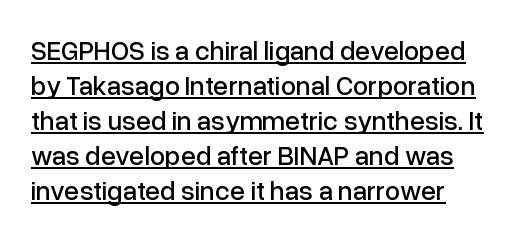
Q: Is the text italic (slanted)? A: No, it is upright.
Q: Is the text underlined? A: Yes.
Q: Is the spacing between letters normal or unusually wide? A: Normal.
Q: Is the spacing between lines tight, normal or loose? A: Normal.
